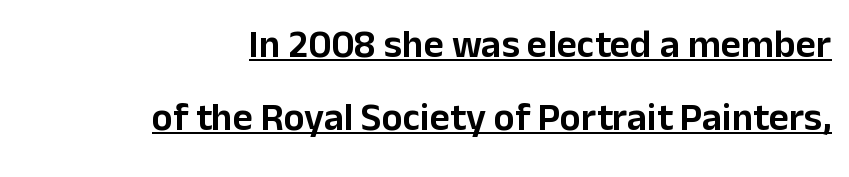
The image shows 39 px sans-serif type, upright; set right-aligned, line spacing 1.88x, normal letter spacing, underlined; low stroke contrast and a medium x-height.
